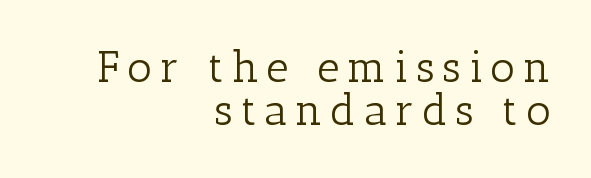
Q: Is the text bold? A: No.
Q: Is the text italic (slanted)? A: No, it is upright.
Q: Is the typeface a serif or a sans-serif typeface? A: Serif.
Q: Is the text underlined? A: No.
Q: How is the paragraph aligned? A: Right-aligned.
Q: Is the spacing between lines tight, normal or loose? A: Tight.
Q: Width (condensed, normal, or wide)? A: Normal.
Q: Stroke contrast? A: Low.
Q: x-height? A: Medium.
Q: Monospaced? A: No.
